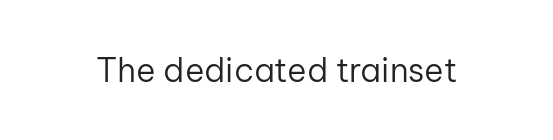
The image shows 33 px regular-weight sans-serif type, upright; set normal letter spacing, not underlined; low stroke contrast and a medium x-height.
